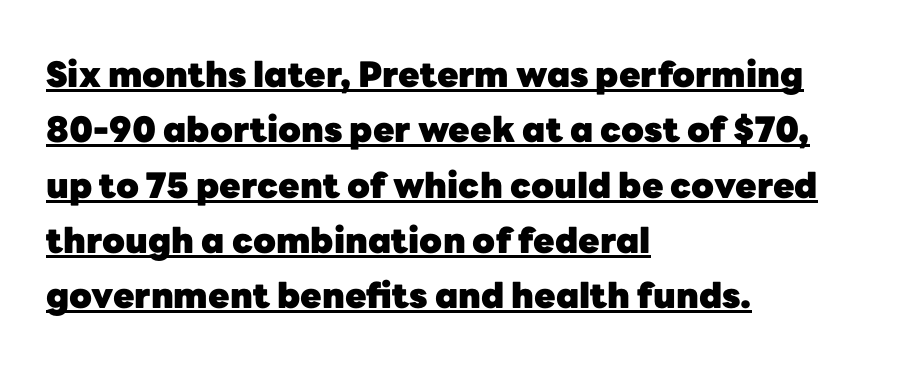
The image shows 35 px heavy sans-serif type, upright; set left-aligned, normal line spacing (1.58x), normal letter spacing, underlined; low stroke contrast and a medium x-height.
